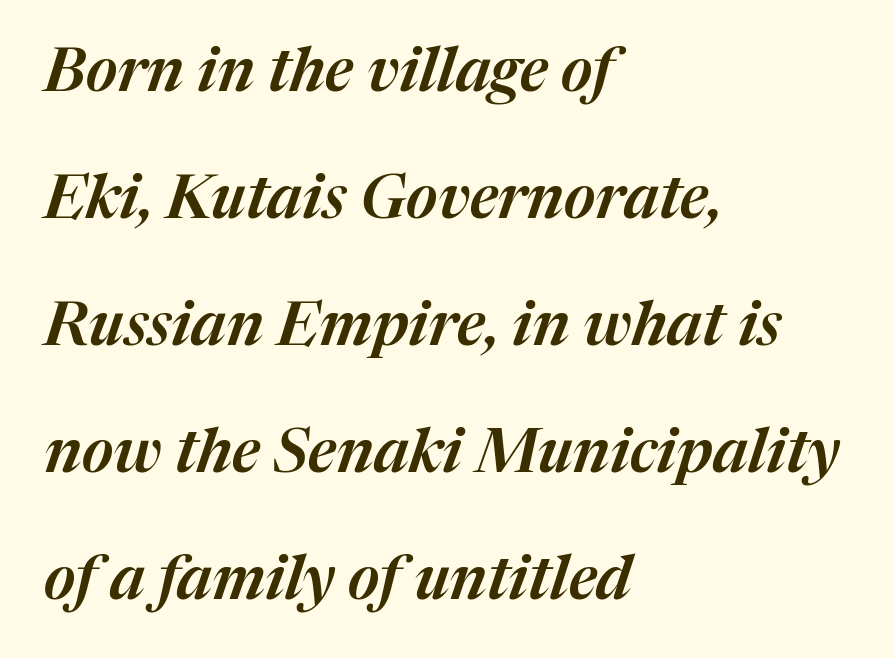
Q: Is the text italic (slanted)? A: Yes, it leans right by about 17 degrees.
Q: Is the text underlined? A: No.
Q: How is the paragraph aligned? A: Left-aligned.
Q: Is the spacing between letters normal or unusually wide? A: Normal.
Q: Is the spacing between lines tight, normal or loose? A: Loose.
Q: Width (condensed, normal, or wide)? A: Normal.
Q: Stroke contrast? A: Medium.
Q: x-height? A: Medium.
Q: Monospaced? A: No.
